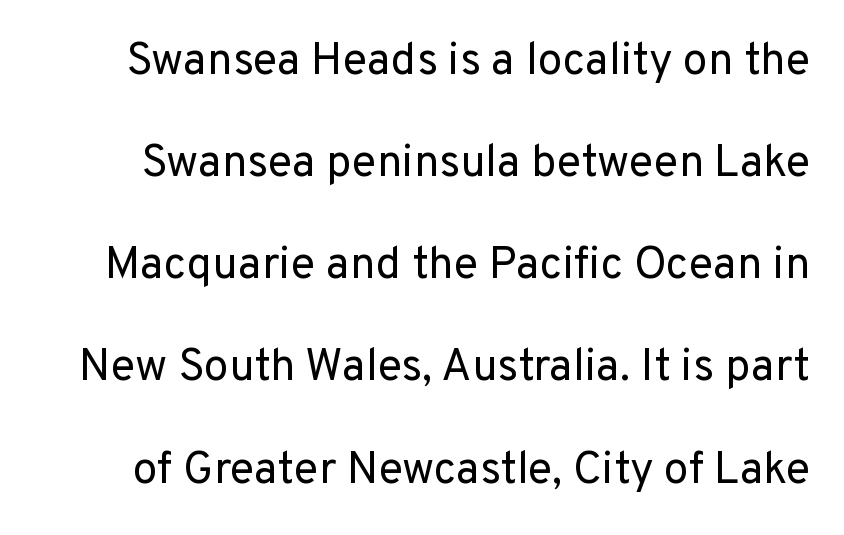
Q: Is the text bold? A: No.
Q: Is the text italic (slanted)? A: No, it is upright.
Q: Is the typeface a serif or a sans-serif typeface? A: Sans-serif.
Q: Is the text underlined? A: No.
Q: Is the spacing between letters normal or unusually wide? A: Normal.
Q: Is the spacing between lines tight, normal or loose? A: Loose.
Q: Width (condensed, normal, or wide)? A: Normal.
Q: Stroke contrast? A: Low.
Q: x-height? A: Medium.
Q: Monospaced? A: No.
